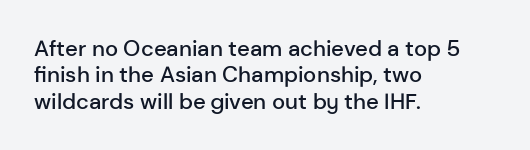
The image shows 22 px text type, upright; set left-aligned, line spacing 1.2x, normal letter spacing, not underlined.
